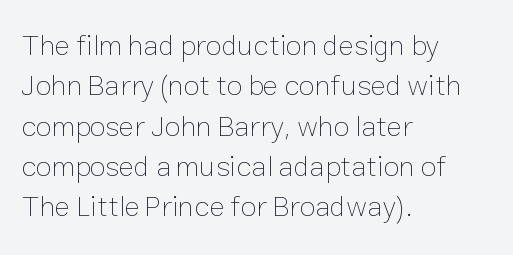
The image shows 29 px thin type, upright; set left-aligned, normal line spacing (1.39x), normal letter spacing, not underlined; low stroke contrast and a medium x-height.
